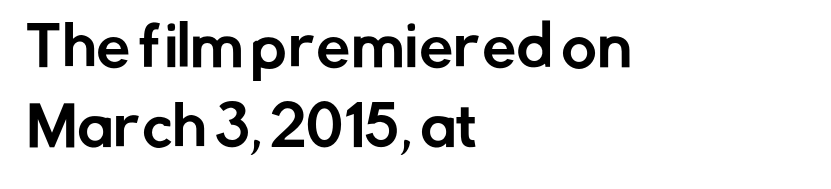
The image shows 55 px sans-serif type, upright; set left-aligned, normal line spacing (1.46x), normal letter spacing, not underlined; low stroke contrast and a medium x-height.
